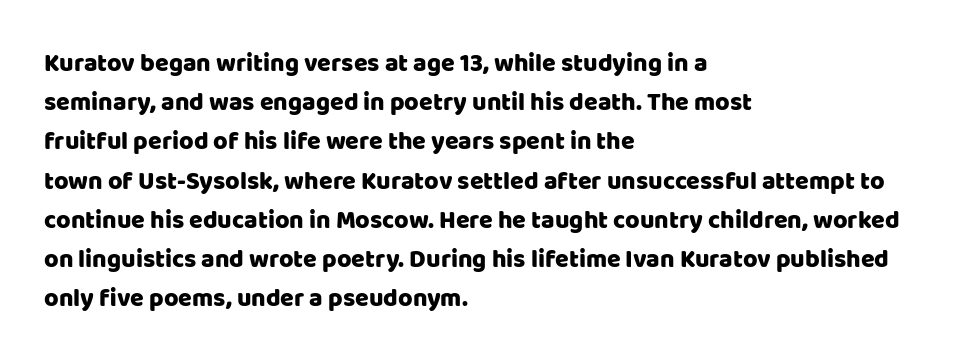
{"italic": "no", "underline": "no", "align": "left", "line_spacing": "normal", "line_spacing_ratio": 1.57, "letter_spacing": "normal", "letter_spacing_em": 0.0, "glyph_px": 25}
